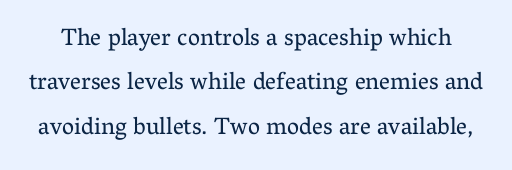
{"italic": "no", "bold": "no", "underline": "no", "line_spacing_ratio": 1.85, "letter_spacing": "normal", "letter_spacing_em": 0.0, "glyph_px": 24}
